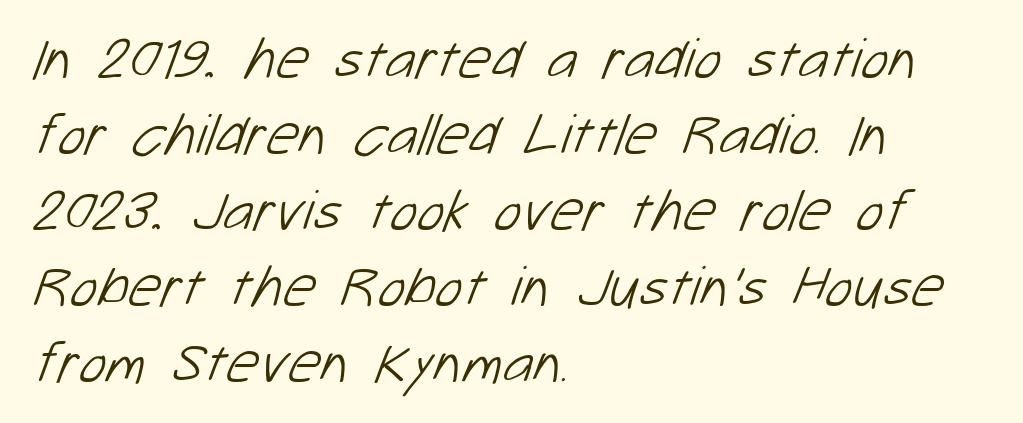
This rendering leaves character spacing at its baseline value. Unmarked baselines from the first word to the last. The space between consecutive lines is moderate. The rendering uses natural spacing where letterforms have individual widths.
